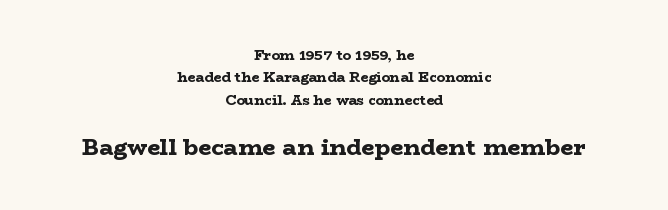
{"italic": "no", "bold": "yes", "underline": "no", "align": "center", "line_spacing": "normal", "line_spacing_ratio": 1.59, "letter_spacing": "normal", "letter_spacing_em": 0.0, "larger_block": "second", "size_ratio": 1.64, "glyph_px": 23}
